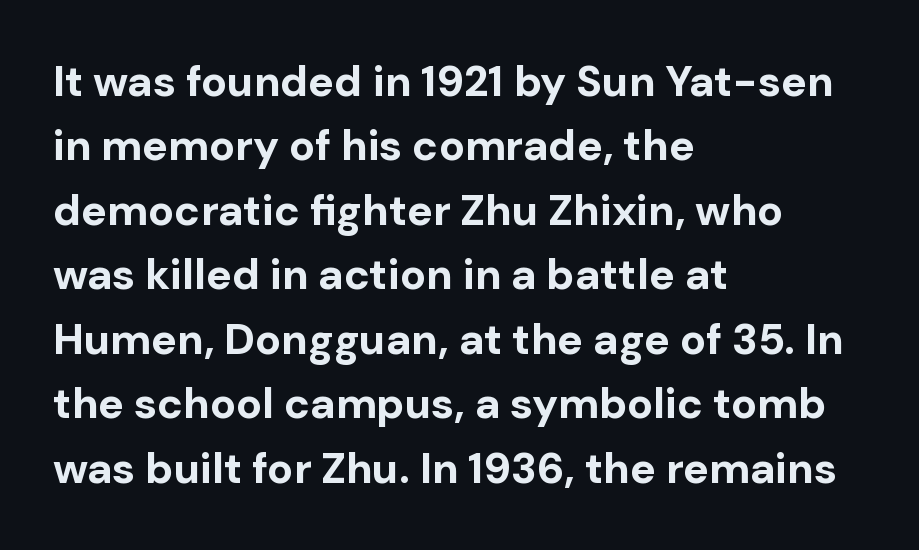
Note: no serifs on the glyphs. Rows of type keep a routine distance in the vertical direction. Every stem runs plumb, perpendicular to the baseline. The sample has been set heavy, in full bold. Underlining? Definitely not there. Here the designer chose a conventional face with non-uniform glyph widths.
